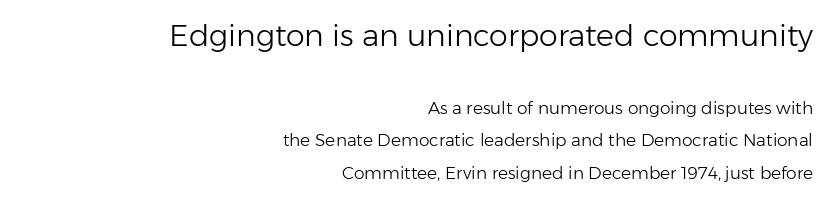
Q: Is the text bold? A: No.
Q: Is the text italic (slanted)? A: No, it is upright.
Q: Is the typeface a serif or a sans-serif typeface? A: Sans-serif.
Q: Is the text underlined? A: No.
Q: How is the paragraph aligned? A: Right-aligned.
Q: Is the spacing between letters normal or unusually wide? A: Normal.
Q: Is the spacing between lines tight, normal or loose? A: Loose.
Q: Which block of text is set in a larger size, the first (top) or the second (bottom)? A: The first (top) one.
Q: Width (condensed, normal, or wide)? A: Normal.
Q: Stroke contrast? A: Low.
Q: x-height? A: Medium.
Q: Monospaced? A: No.
